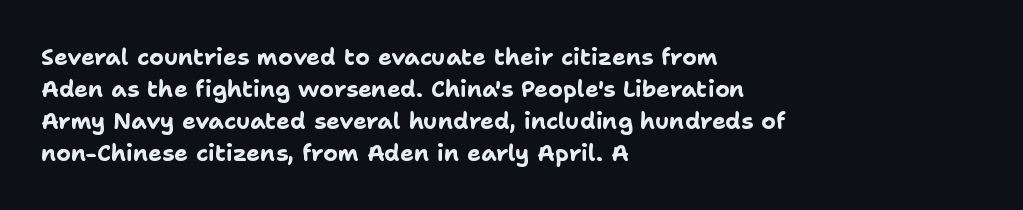
Compared with typical paragraphs, the rows here are spaced about the same. In terms of posture, this sample is upright. You'd pick this weight for a headline — it's a proper bold. Typeset ragged right — the left edge is the straight one.
